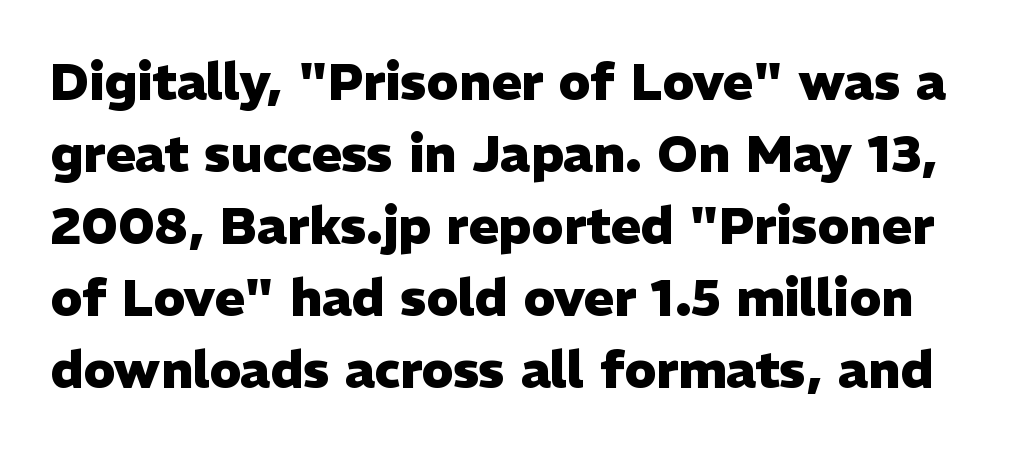
{"serif": "no", "italic": "no", "bold": "yes", "weight": "heavy", "width": "normal", "stroke_contrast": "low", "x_height": "medium", "monospaced": "no", "underline": "no", "line_spacing": "normal", "line_spacing_ratio": 1.41, "letter_spacing": "normal", "letter_spacing_em": 0.0, "glyph_px": 51}
